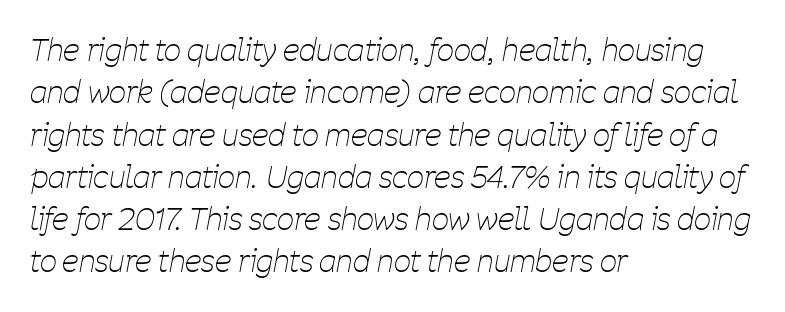
The image shows 30 px thin, condensed type, italic (leaning right); set left-aligned, normal line spacing (1.41x), normal letter spacing, not underlined; low stroke contrast and a medium x-height.
